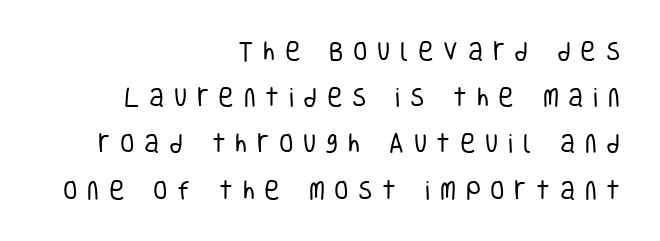
{"italic": "no", "bold": "no", "underline": "no", "align": "right", "line_spacing": "loose", "line_spacing_ratio": 2.2, "letter_spacing": "wide", "letter_spacing_em": 0.46, "glyph_px": 21}
